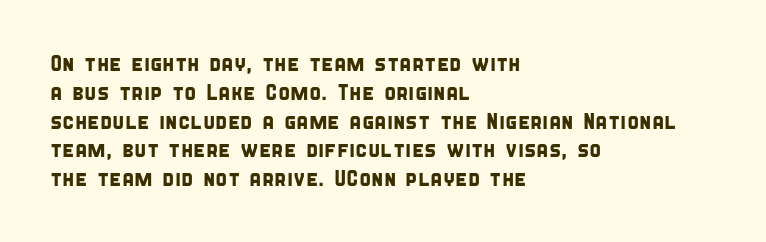
Q: Is the text underlined? A: No.
Q: How is the paragraph aligned? A: Left-aligned.
Q: Is the spacing between letters normal or unusually wide? A: Normal.
Q: Is the spacing between lines tight, normal or loose? A: Normal.
